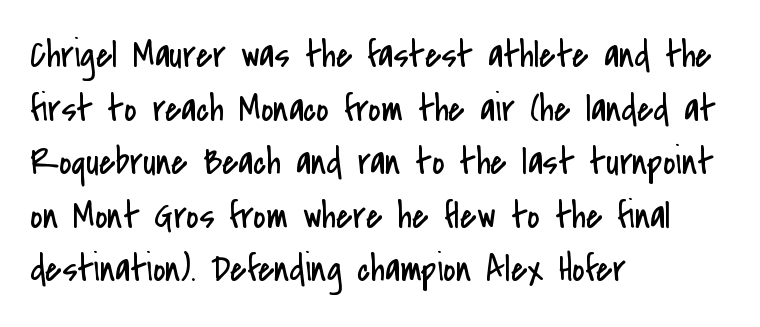
Q: Is the text bold? A: No.
Q: Is the text italic (slanted)? A: No, it is upright.
Q: Is the typeface a serif or a sans-serif typeface? A: Sans-serif.
Q: Is the text underlined? A: No.
Q: How is the paragraph aligned? A: Left-aligned.
Q: Is the spacing between letters normal or unusually wide? A: Normal.
Q: Is the spacing between lines tight, normal or loose? A: Normal.
Q: Width (condensed, normal, or wide)? A: Condensed.
Q: Stroke contrast? A: Low.
Q: x-height? A: Small.
Q: Monospaced? A: No.
